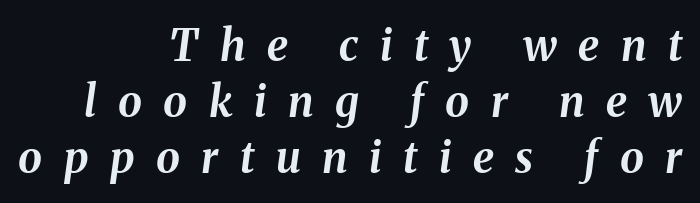
Q: Is the text bold? A: Yes.
Q: Is the text italic (slanted)? A: Yes, it leans right by about 8 degrees.
Q: Is the text underlined? A: No.
Q: How is the paragraph aligned? A: Right-aligned.
Q: Is the spacing between letters normal or unusually wide? A: Unusually wide.
Q: Is the spacing between lines tight, normal or loose? A: Normal.
Q: Width (condensed, normal, or wide)? A: Normal.
Q: Stroke contrast? A: Medium.
Q: x-height? A: Medium.
Q: Monospaced? A: No.
